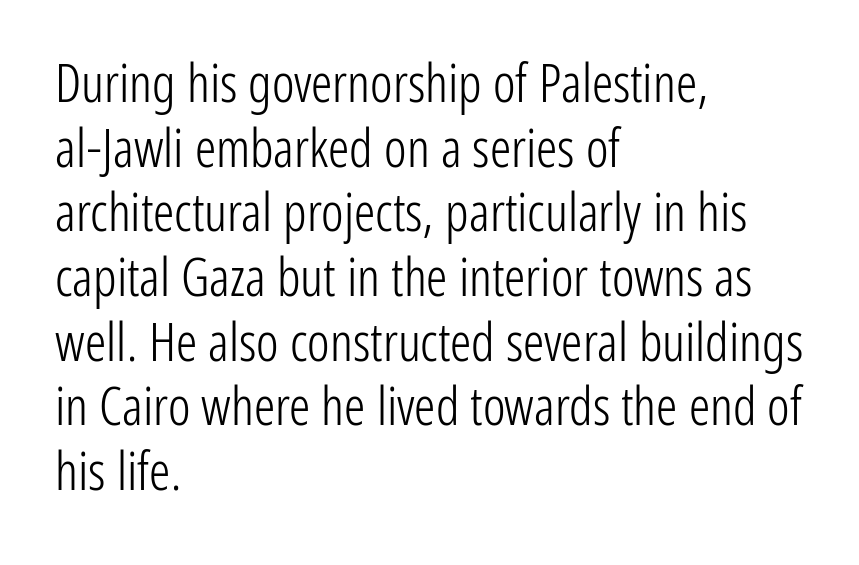
Q: Is the text bold? A: No.
Q: Is the text italic (slanted)? A: No, it is upright.
Q: Is the typeface a serif or a sans-serif typeface? A: Sans-serif.
Q: Is the text underlined? A: No.
Q: How is the paragraph aligned? A: Left-aligned.
Q: Is the spacing between letters normal or unusually wide? A: Normal.
Q: Width (condensed, normal, or wide)? A: Condensed.
Q: Stroke contrast? A: Low.
Q: x-height? A: Medium.
Q: Monospaced? A: No.
